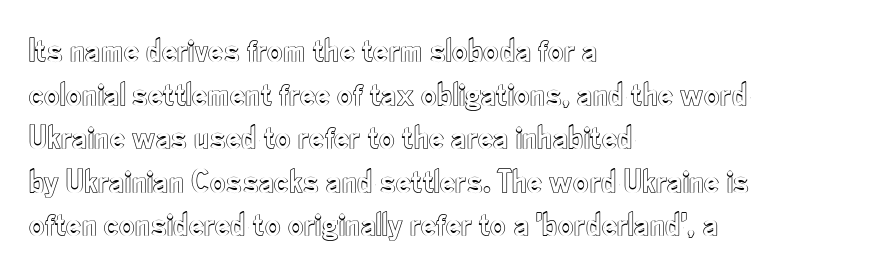
The image shows 34 px condensed type, upright; set left-aligned, normal line spacing (1.28x), normal letter spacing, not underlined; a small x-height.
